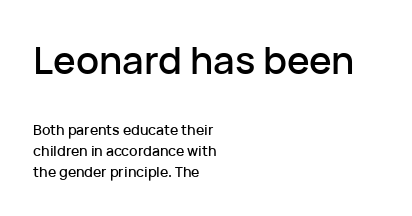
Here the designer chose a conventional face with non-uniform glyph widths. Vertical strokes here are truly vertical. Observe the ordinary spacing: letters are neighbours, not strangers. The foot of each line stays bare and open.
